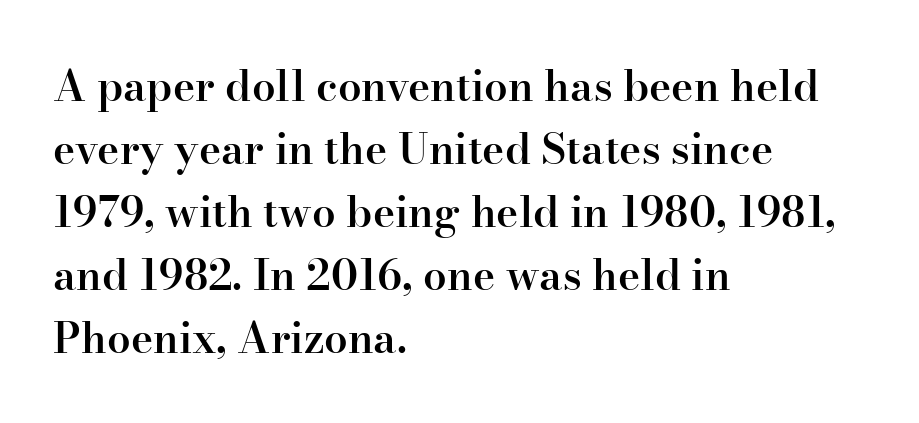
The image shows 42 px semibold serif type, upright; set left-aligned, normal line spacing (1.5x), normal letter spacing, not underlined; high stroke contrast and a small x-height.
